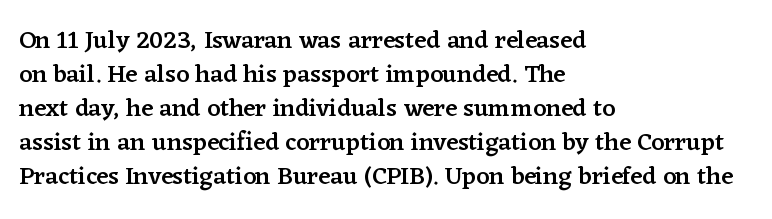
Do the letters lean? They stand straight. Set as a demibold, roughly 600 on the weight scale. Interline gaps are of average width in this sample. Has an underline been added? It has not. In CSS terms this would be text-align: left. The passage shown has conventional tracking throughout.
